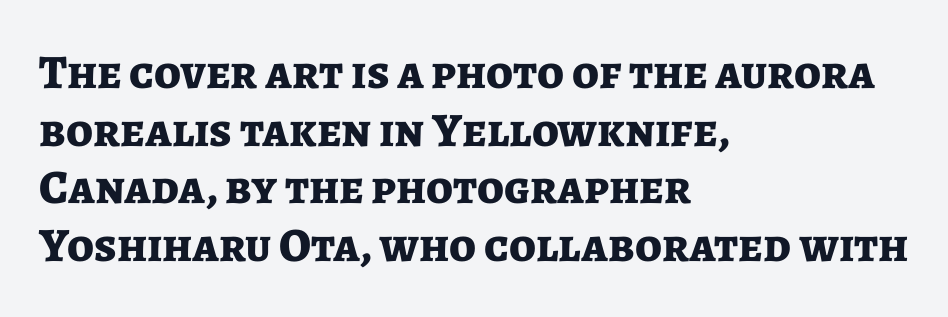
{"serif": "no", "italic": "no", "bold": "yes", "weight": "bold", "width": "normal", "stroke_contrast": "low", "x_height": "medium", "monospaced": "no", "underline": "no", "align": "left", "line_spacing_ratio": 1.2, "letter_spacing": "normal", "letter_spacing_em": 0.0, "glyph_px": 48}
